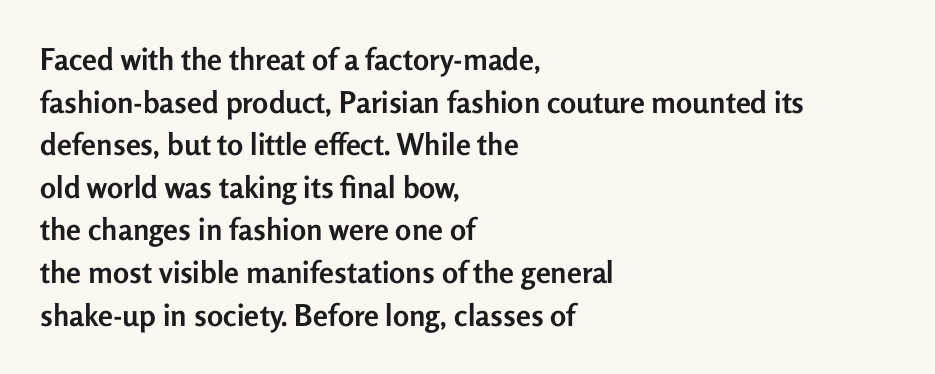
Strong, thick strokes mark this as bold type. Caption: standard tracking, unaltered. Descenders hang freely into open space. Compared with typical paragraphs, the rows here are spaced about the same. The paragraph shown leans on its left margin.
